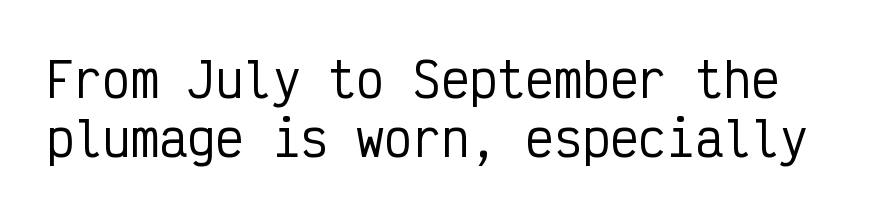
{"serif": "no", "italic": "no", "width": "condensed", "stroke_contrast": "low", "x_height": "medium", "monospaced": "yes", "underline": "no", "line_spacing": "normal", "line_spacing_ratio": 1.25, "letter_spacing": "normal", "letter_spacing_em": 0.0, "glyph_px": 47}
